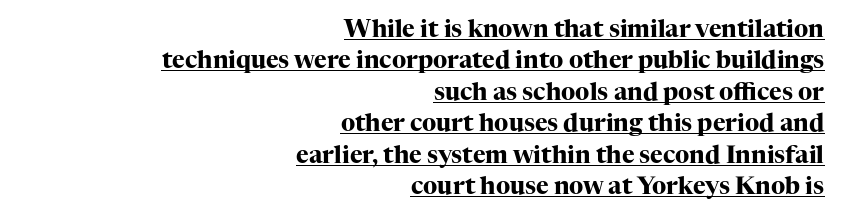
Q: Is the text bold? A: Yes.
Q: Is the text italic (slanted)? A: No, it is upright.
Q: Is the text underlined? A: Yes.
Q: How is the paragraph aligned? A: Right-aligned.
Q: Is the spacing between letters normal or unusually wide? A: Normal.
Q: Is the spacing between lines tight, normal or loose? A: Normal.
